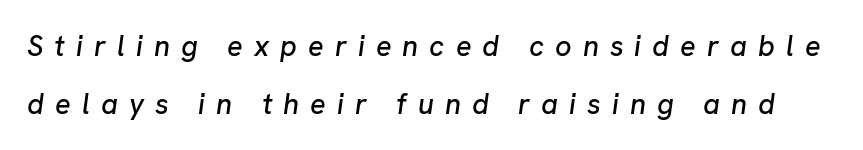
Each letter keeps its own natural width here, so spacing adapts to shape. The designer dialed line spacing up above the default. A typesetter would call this heavily tracked-out type. Style check: oblique. Unmarked baselines from the first word to the last.
